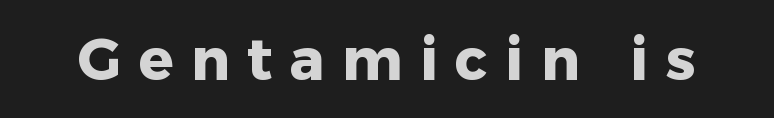
Italic: no, the glyphs are upright roman. A full-strength bold gives these letters their thick strokes. Anything drawn beneath the words? Only blank space. Is this a fixed-width face? No — the glyphs have proportional, varying widths. Observe the absence of serifs on each vertical stroke in this sample. Words appear elongated and porous because spacing is wide.
